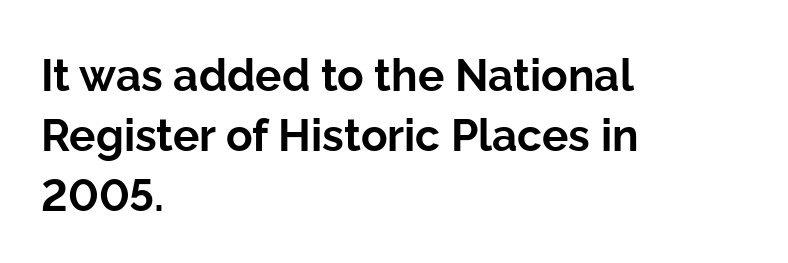
{"serif": "no", "italic": "no", "bold": "yes", "weight": "bold", "width": "normal", "stroke_contrast": "low", "x_height": "medium", "monospaced": "no", "underline": "no", "align": "left", "line_spacing": "normal", "line_spacing_ratio": 1.36, "letter_spacing": "normal", "letter_spacing_em": 0.0, "glyph_px": 44}
